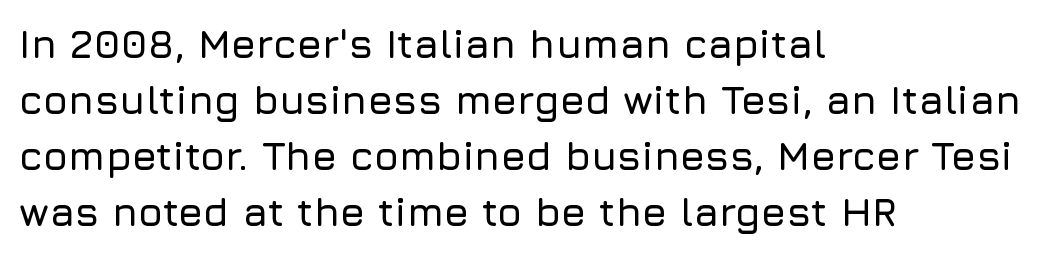
Q: Is the text italic (slanted)? A: No, it is upright.
Q: Is the typeface a serif or a sans-serif typeface? A: Sans-serif.
Q: Is the text underlined? A: No.
Q: How is the paragraph aligned? A: Left-aligned.
Q: Is the spacing between letters normal or unusually wide? A: Normal.
Q: Is the spacing between lines tight, normal or loose? A: Normal.
Q: Width (condensed, normal, or wide)? A: Normal.
Q: Stroke contrast? A: Low.
Q: x-height? A: Medium.
Q: Monospaced? A: No.
